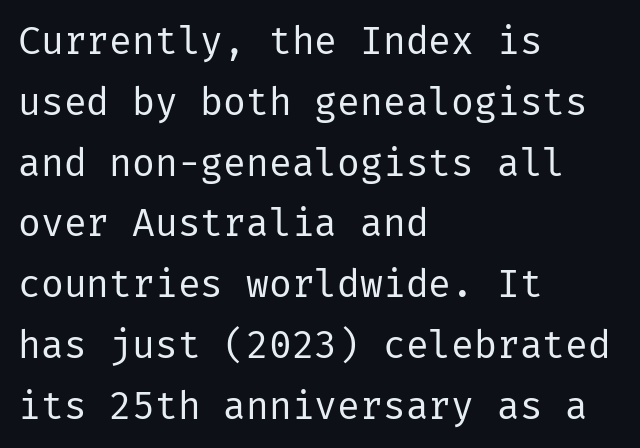
The glyphs are unaccompanied by any horizontal stroke below them. Is the type heavy? It reads as light-to-regular instead. The rag falls on the right side of this text block. Does the lettering tilt? It doesn't — this is upright.
